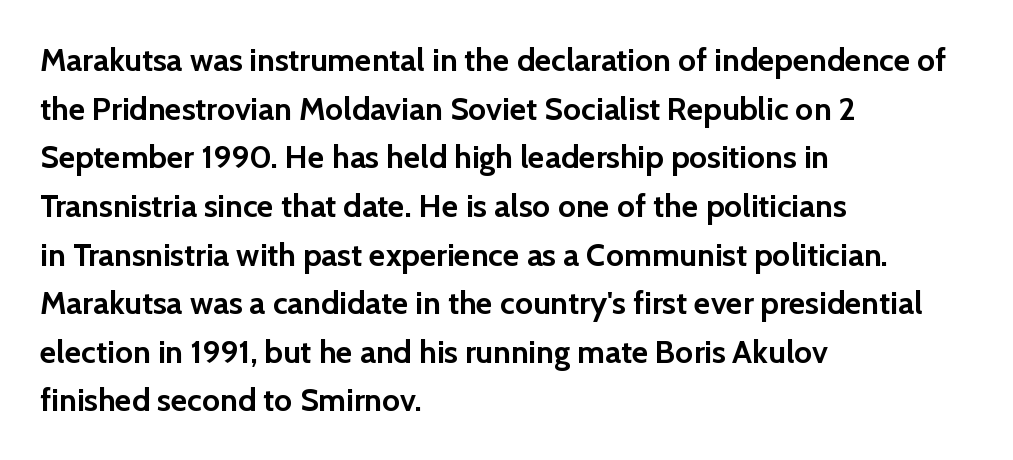
The image shows 32 px semibold sans-serif type, upright; set left-aligned, normal line spacing (1.52x), normal letter spacing, not underlined; low stroke contrast and a medium x-height.
